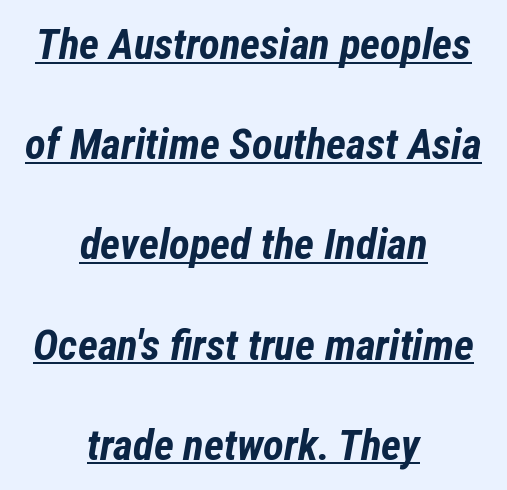
A centered setting, common on invitations and titles, is used for this passage. Its strokes are broad and dark, the hallmark of bold type. The horizontal fit of the characters is conventional and even. There's an unmistakable incline to the writing here.
